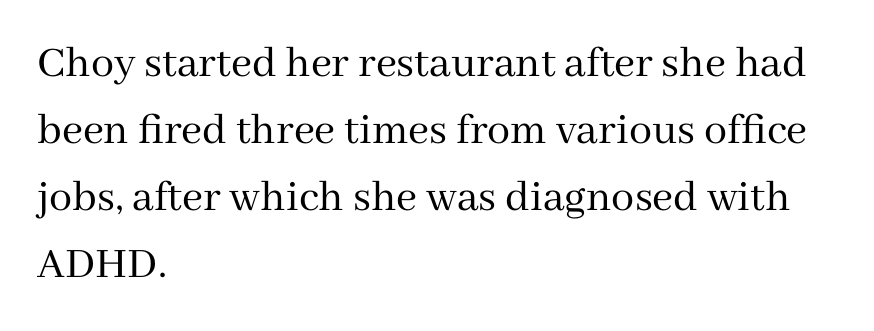
{"serif": "yes", "italic": "no", "bold": "no", "weight": "regular", "width": "normal", "stroke_contrast": "medium", "x_height": "medium", "monospaced": "no", "underline": "no", "align": "left", "line_spacing": "normal", "line_spacing_ratio": 1.46, "letter_spacing": "normal", "letter_spacing_em": 0.0, "glyph_px": 46}
